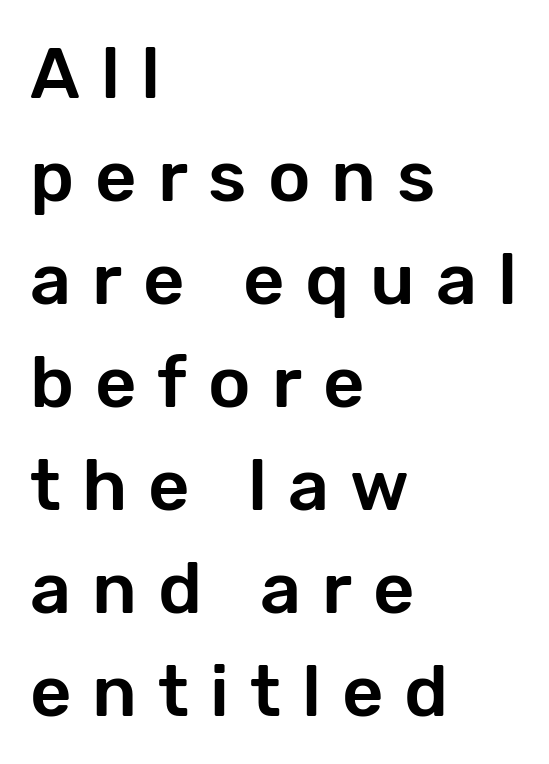
Underlining? Definitely not there. Varying glyph widths throughout — classic text-font behaviour. Unlike italic type, these characters show no tilt at all. Letter spacing: wide. The rendering shows plain stroke endings on the letterforms — a sans-serif design.
